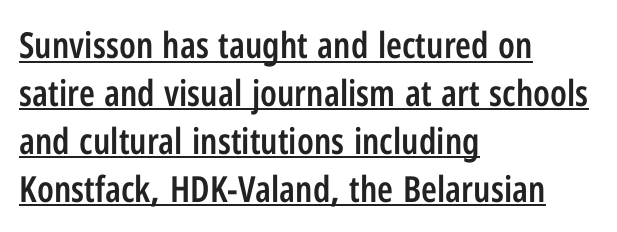
The image shows 36 px semibold, condensed sans-serif type, upright; set left-aligned, normal line spacing (1.33x), normal letter spacing, underlined; low stroke contrast and a medium x-height.
